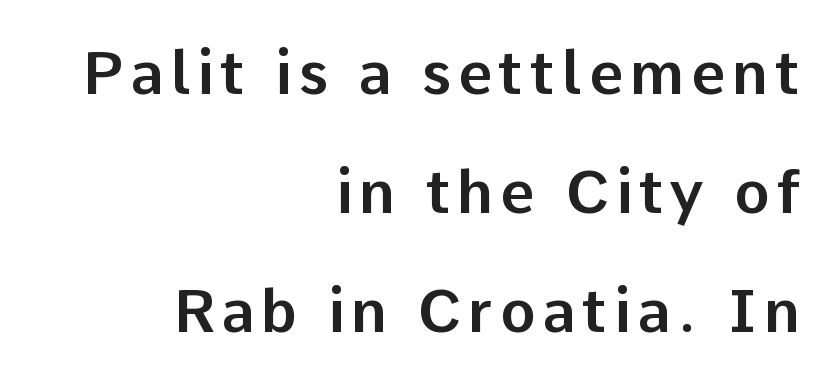
{"serif": "no", "italic": "no", "width": "normal", "stroke_contrast": "low", "x_height": "medium", "monospaced": "no", "underline": "no", "align": "right", "line_spacing": "loose", "line_spacing_ratio": 1.98, "glyph_px": 60}
